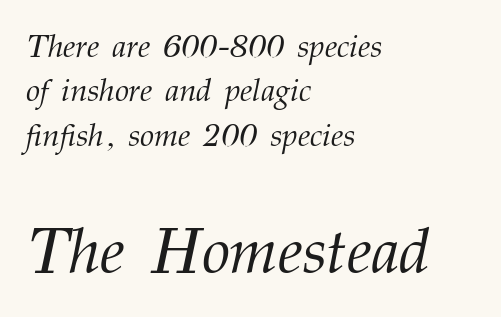
The image shows 64 px light serif type, italic (leaning right); set left-aligned, normal line spacing (1.39x), normal letter spacing, not underlined; the second (bottom) block is 2.0x larger; medium stroke contrast and a medium x-height.
